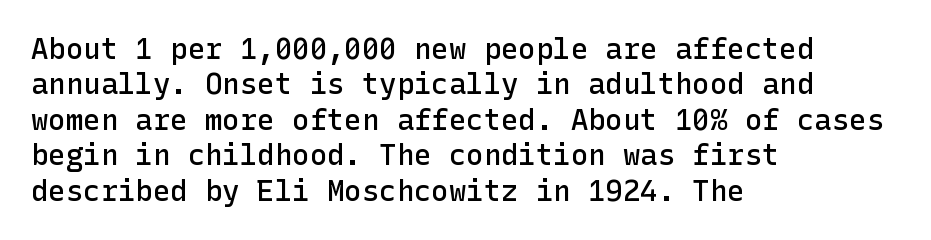
{"serif": "no", "italic": "no", "bold": "semi", "weight": "semibold", "width": "normal", "stroke_contrast": "low", "x_height": "medium", "underline": "no", "align": "left", "line_spacing_ratio": 1.22, "letter_spacing": "normal", "letter_spacing_em": 0.0, "glyph_px": 29}
